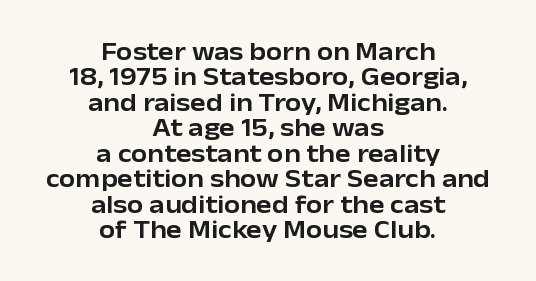
{"italic": "no", "underline": "no", "align": "center", "line_spacing": "tight", "line_spacing_ratio": 0.98, "letter_spacing": "normal", "letter_spacing_em": 0.0, "glyph_px": 26}
